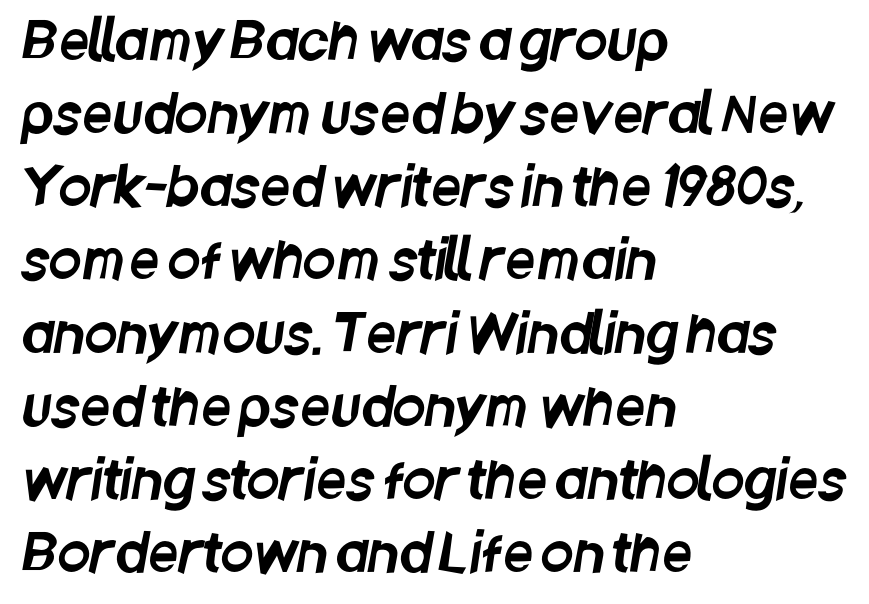
Q: Is the typeface a serif or a sans-serif typeface? A: Sans-serif.
Q: Is the text underlined? A: No.
Q: How is the paragraph aligned? A: Left-aligned.
Q: Is the spacing between letters normal or unusually wide? A: Normal.
Q: Is the spacing between lines tight, normal or loose? A: Normal.
Q: Width (condensed, normal, or wide)? A: Condensed.
Q: Stroke contrast? A: Low.
Q: x-height? A: Large.
Q: Monospaced? A: No.
